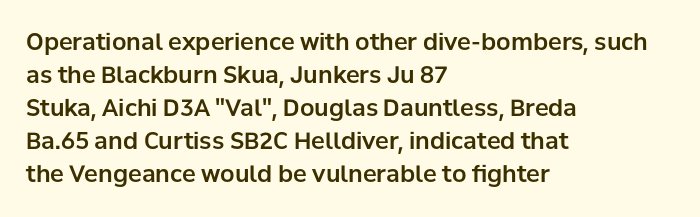
Q: Is the text italic (slanted)? A: No, it is upright.
Q: Is the text underlined? A: No.
Q: How is the paragraph aligned? A: Left-aligned.
Q: Is the spacing between letters normal or unusually wide? A: Normal.
Q: Is the spacing between lines tight, normal or loose? A: Normal.
